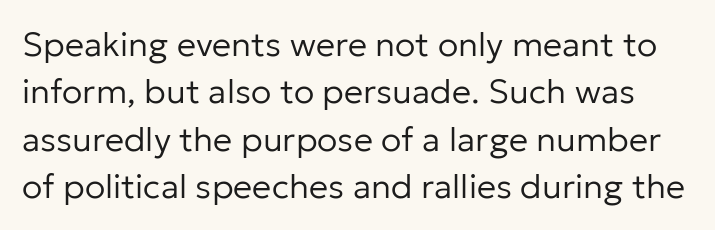
{"serif": "no", "italic": "no", "bold": "no", "weight": "regular", "width": "normal", "stroke_contrast": "low", "x_height": "medium", "monospaced": "no", "underline": "no", "line_spacing": "normal", "line_spacing_ratio": 1.39, "letter_spacing": "normal", "letter_spacing_em": 0.0, "glyph_px": 34}
